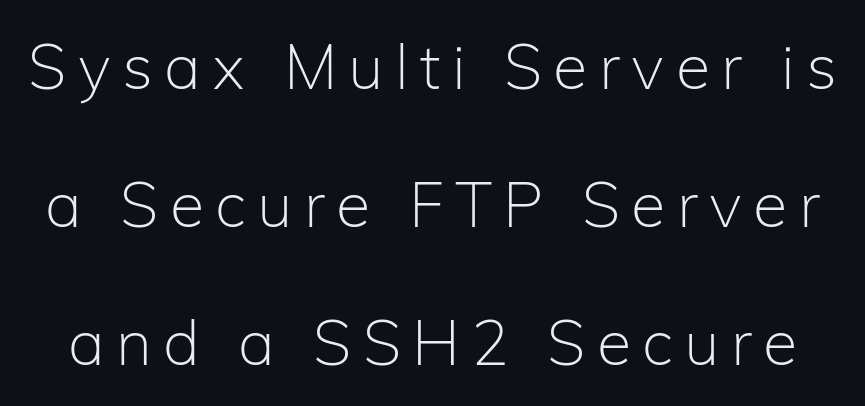
Q: Is the text bold? A: No.
Q: Is the text italic (slanted)? A: No, it is upright.
Q: Is the typeface a serif or a sans-serif typeface? A: Sans-serif.
Q: Is the text underlined? A: No.
Q: Is the spacing between lines tight, normal or loose? A: Loose.
Q: Width (condensed, normal, or wide)? A: Normal.
Q: Stroke contrast? A: Low.
Q: x-height? A: Medium.
Q: Monospaced? A: No.
